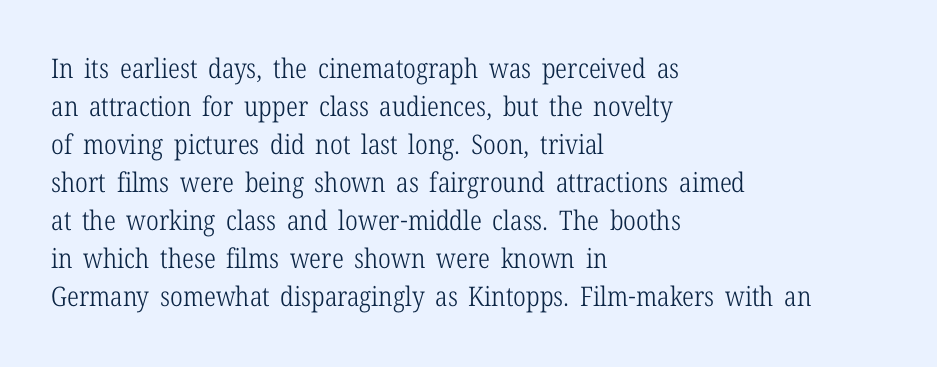
The image shows 27 px text type, upright; set left-aligned, normal line spacing (1.41x), normal letter spacing, not underlined.
